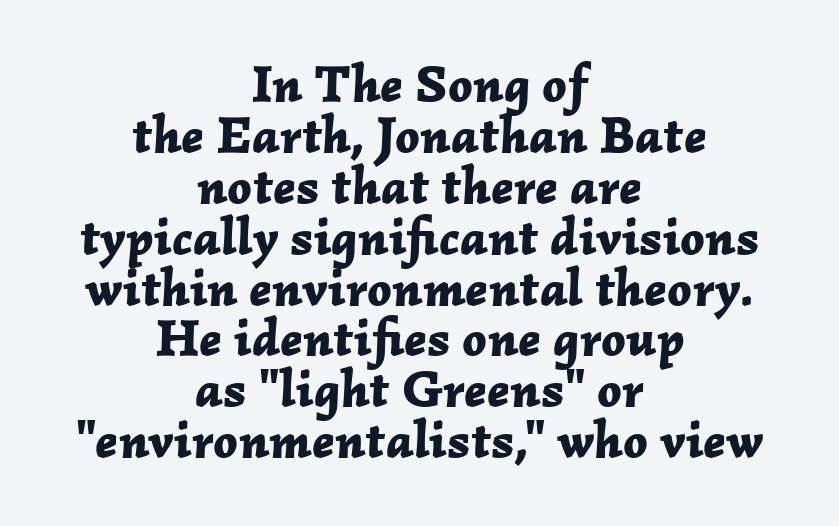
A full-strength bold gives these letters their thick strokes. A typesetter would call this zero additional tracking. Slant detected: the letters are inclined. Descenders are the only things crossing below the line. Character widths vary here, with narrow letters taking less room than wide ones.
